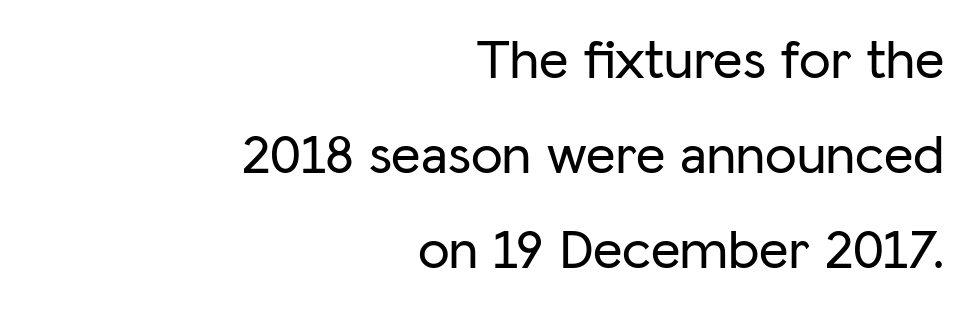
Q: Is the text italic (slanted)? A: No, it is upright.
Q: Is the typeface a serif or a sans-serif typeface? A: Sans-serif.
Q: Is the text underlined? A: No.
Q: How is the paragraph aligned? A: Right-aligned.
Q: Is the spacing between letters normal or unusually wide? A: Normal.
Q: Is the spacing between lines tight, normal or loose? A: Normal.
Q: Width (condensed, normal, or wide)? A: Normal.
Q: Stroke contrast? A: Low.
Q: x-height? A: Medium.
Q: Monospaced? A: No.
